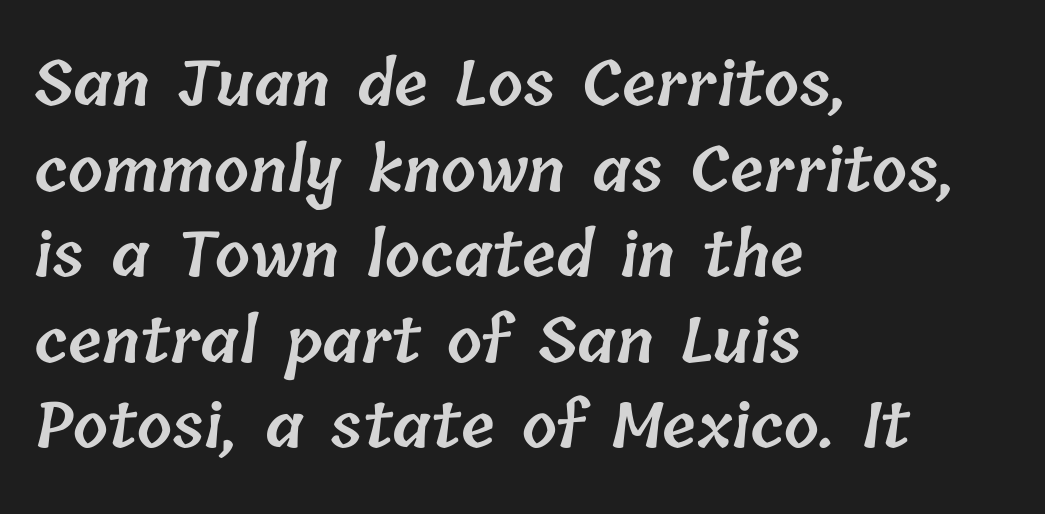
The image shows 62 px semibold type; set left-aligned, normal line spacing (1.38x), normal letter spacing, not underlined; low stroke contrast and a medium x-height.
